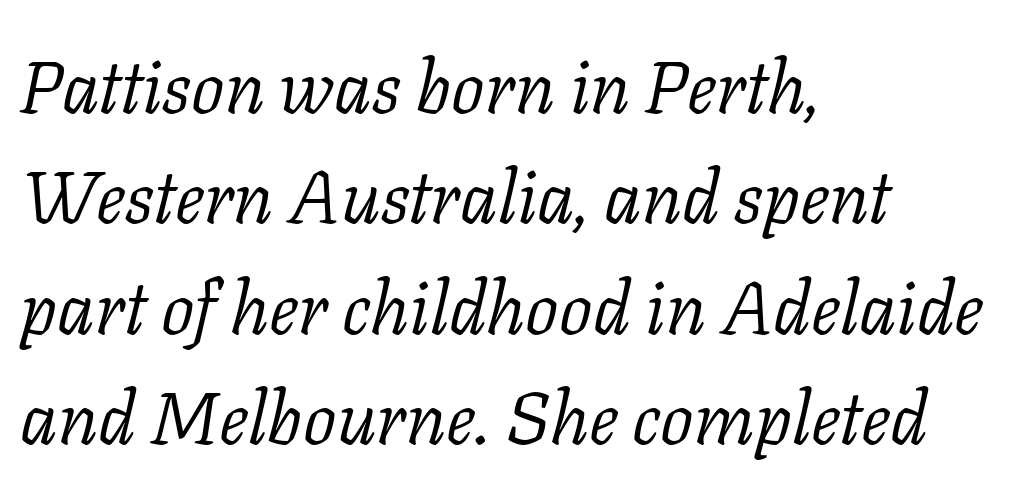
Is the block centered? No — it sits flush against the left margin. No letter is thick-stroked: the sample isn't bold. In terms of posture, this sample is oblique. A clean baseline with only descenders dipping below it.
